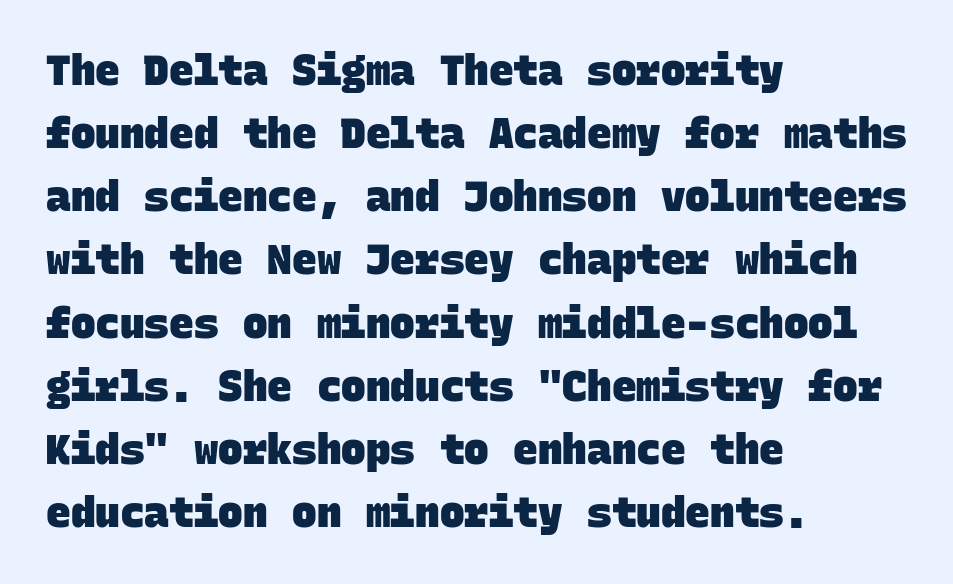
Q: Is the text bold? A: Yes.
Q: Is the typeface a serif or a sans-serif typeface? A: Sans-serif.
Q: Is the text underlined? A: No.
Q: How is the paragraph aligned? A: Left-aligned.
Q: Is the spacing between letters normal or unusually wide? A: Normal.
Q: Is the spacing between lines tight, normal or loose? A: Normal.
Q: Width (condensed, normal, or wide)? A: Normal.
Q: Stroke contrast? A: Low.
Q: x-height? A: Large.
Q: Monospaced? A: Yes.
